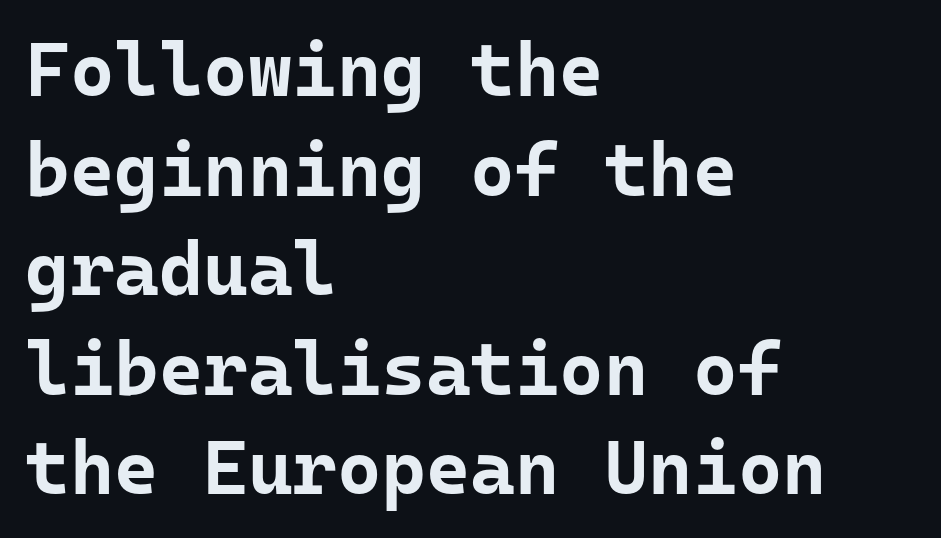
Style check: upright. What weight is shown? A full bold with thick strokes. Lines of text with bare space underneath. Each line starts at the same left margin while the right side varies. Are there feet on the stems? There aren't — it's a sans.
